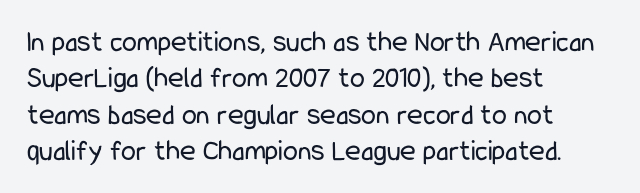
Caption: face not bold, strokes unweighted. Grotesque or geometric, the face here clearly has no serifs. Each word holds together tightly as a unit, with standard inter-letter gaps. Nobody drew a line under any word here.
